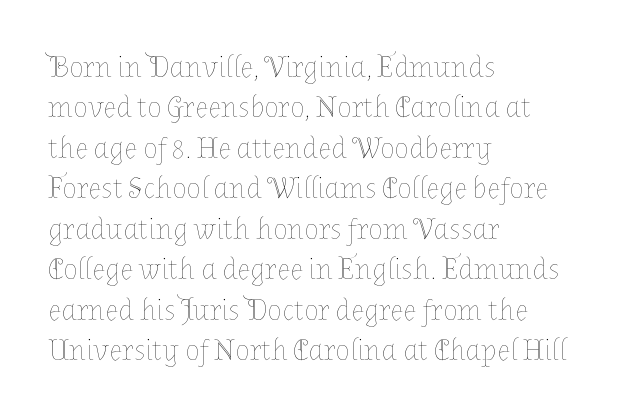
{"italic": "no", "bold": "no", "weight": "thin", "width": "normal", "stroke_contrast": "low", "x_height": "medium", "monospaced": "no", "underline": "no", "align": "left", "line_spacing": "normal", "line_spacing_ratio": 1.35, "letter_spacing": "normal", "letter_spacing_em": 0.0, "glyph_px": 30}
